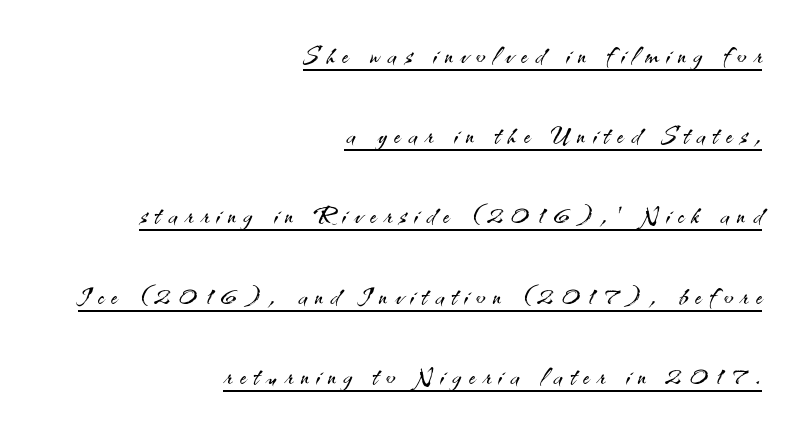
{"serif": "no", "bold": "no", "weight": "light", "width": "normal", "stroke_contrast": "medium", "x_height": "small", "monospaced": "no", "underline": "yes", "align": "right", "line_spacing": "loose", "line_spacing_ratio": 2.36, "letter_spacing": "wide", "letter_spacing_em": 0.23, "glyph_px": 34}
